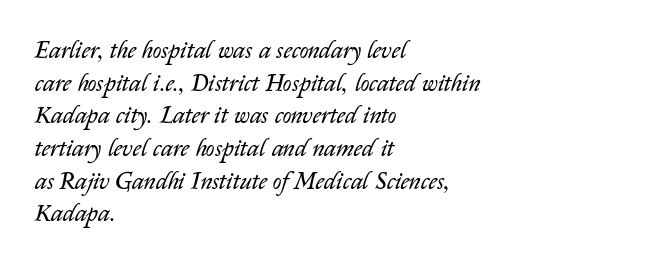
Q: Is the text bold? A: No.
Q: Is the text italic (slanted)? A: Yes, it leans right by about 14 degrees.
Q: Is the text underlined? A: No.
Q: How is the paragraph aligned? A: Left-aligned.
Q: Is the spacing between letters normal or unusually wide? A: Normal.
Q: Is the spacing between lines tight, normal or loose? A: Normal.
